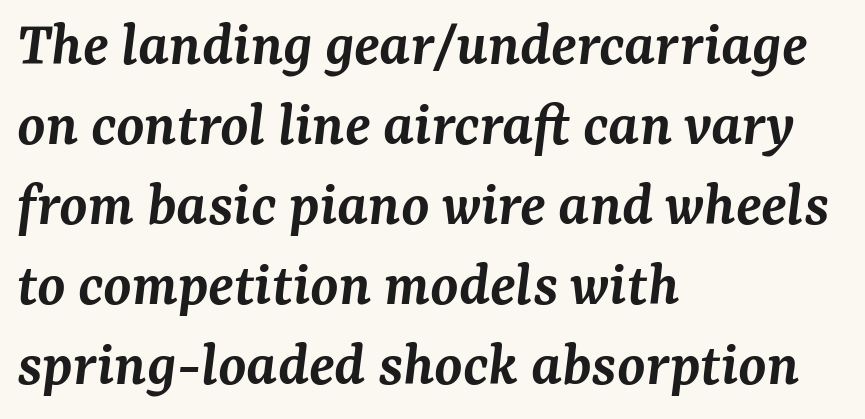
Q: Is the text bold? A: Semi-bold.
Q: Is the text italic (slanted)? A: Yes, it leans right by about 7 degrees.
Q: Is the typeface a serif or a sans-serif typeface? A: Serif.
Q: Is the text underlined? A: No.
Q: How is the paragraph aligned? A: Left-aligned.
Q: Is the spacing between letters normal or unusually wide? A: Normal.
Q: Is the spacing between lines tight, normal or loose? A: Normal.
Q: Width (condensed, normal, or wide)? A: Normal.
Q: Stroke contrast? A: Medium.
Q: x-height? A: Medium.
Q: Monospaced? A: No.
